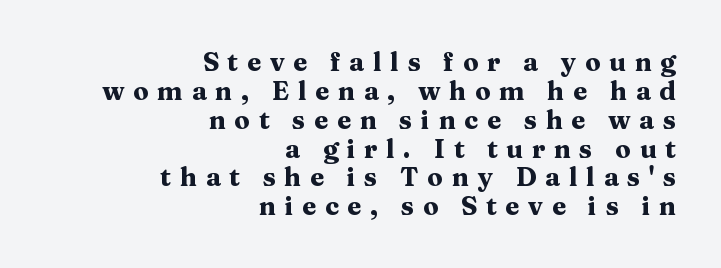
No word sits above an underline. Strokes here are thick enough to call this a true bold. Vertical spacing — tight. Which margin do the lines hug? The right one — the left edge is uneven. When letters stand straight like this, we call the style roman or upright. Does extra space separate the letters? Yes, quite a lot of it.
